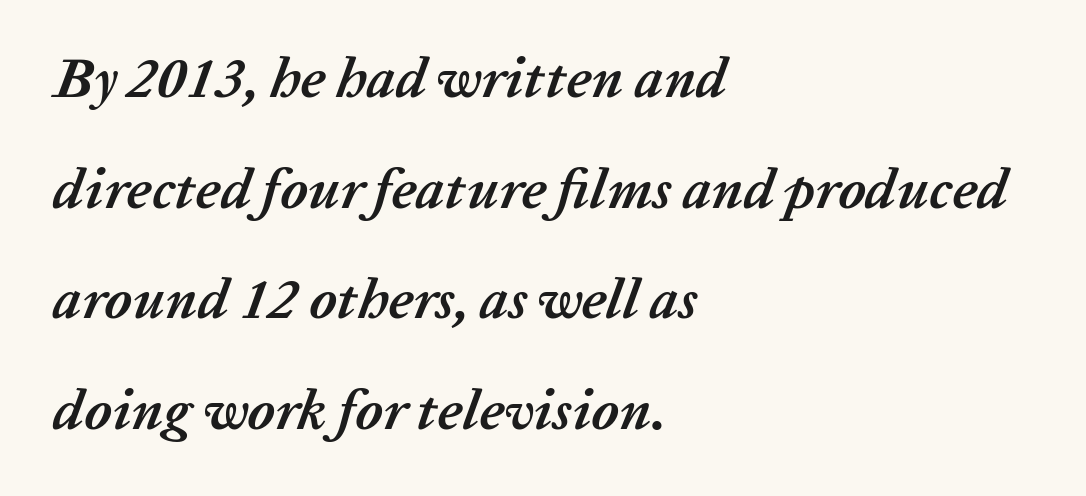
The image shows 57 px semibold type, italic (leaning right); set left-aligned, loose line spacing (1.94x), normal letter spacing, not underlined; low stroke contrast and a medium x-height.
